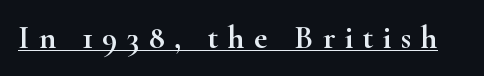
Q: Is the text italic (slanted)? A: No, it is upright.
Q: Is the typeface a serif or a sans-serif typeface? A: Serif.
Q: Is the text underlined? A: Yes.
Q: Is the spacing between letters normal or unusually wide? A: Unusually wide.
Q: Width (condensed, normal, or wide)? A: Wide.
Q: Stroke contrast? A: High.
Q: x-height? A: Small.
Q: Monospaced? A: No.
